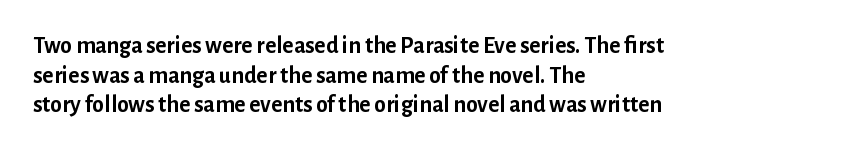
{"italic": "no", "bold": "yes", "underline": "no", "align": "left", "line_spacing_ratio": 1.23, "letter_spacing": "normal", "letter_spacing_em": 0.0, "glyph_px": 24}
